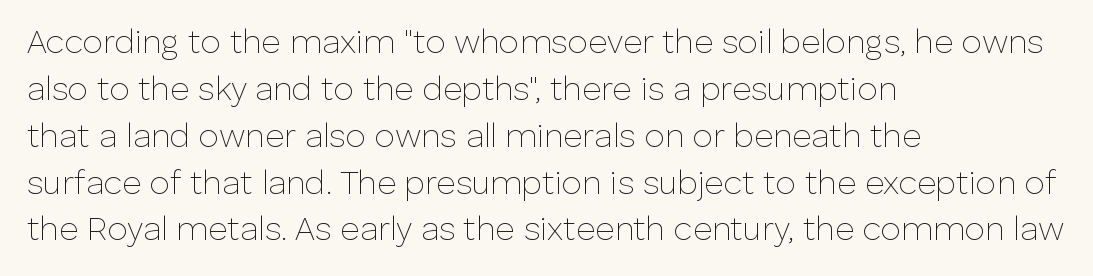
{"serif": "no", "italic": "no", "bold": "no", "weight": "thin", "width": "normal", "stroke_contrast": "low", "x_height": "medium", "monospaced": "no", "underline": "no", "align": "left", "line_spacing": "normal", "line_spacing_ratio": 1.42, "letter_spacing": "normal", "letter_spacing_em": 0.0, "glyph_px": 33}
